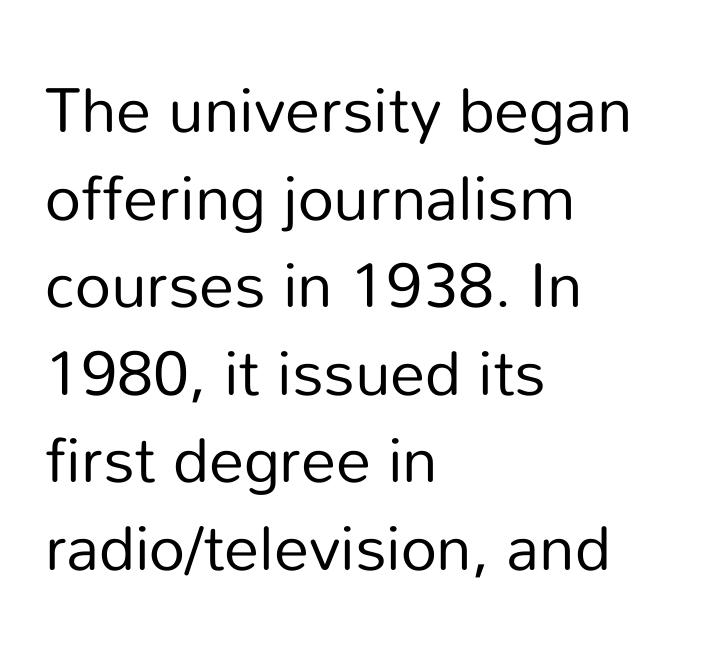
Q: Is the text bold? A: No.
Q: Is the text italic (slanted)? A: No, it is upright.
Q: Is the typeface a serif or a sans-serif typeface? A: Sans-serif.
Q: Is the text underlined? A: No.
Q: How is the paragraph aligned? A: Left-aligned.
Q: Is the spacing between letters normal or unusually wide? A: Normal.
Q: Is the spacing between lines tight, normal or loose? A: Normal.
Q: Width (condensed, normal, or wide)? A: Normal.
Q: Stroke contrast? A: Low.
Q: x-height? A: Medium.
Q: Monospaced? A: No.
